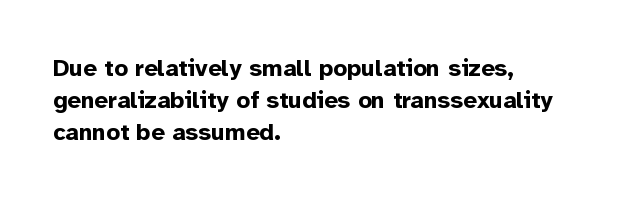
How are the letters spaced? Ordinarily, with no added tracking. Left-aligned paragraph, ragged on the right. The rows are spaced the way most documents space them. The glyphs are unaccompanied by any horizontal stroke below them. Weight check: bold — yes, fully. Ordinary non-slanted type is in use.
